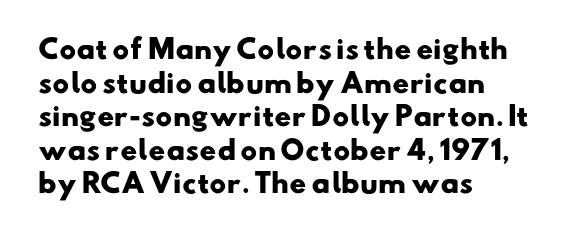
Q: Is the text bold? A: Yes.
Q: Is the text underlined? A: No.
Q: How is the paragraph aligned? A: Left-aligned.
Q: Is the spacing between letters normal or unusually wide? A: Normal.
Q: Is the spacing between lines tight, normal or loose? A: Normal.
